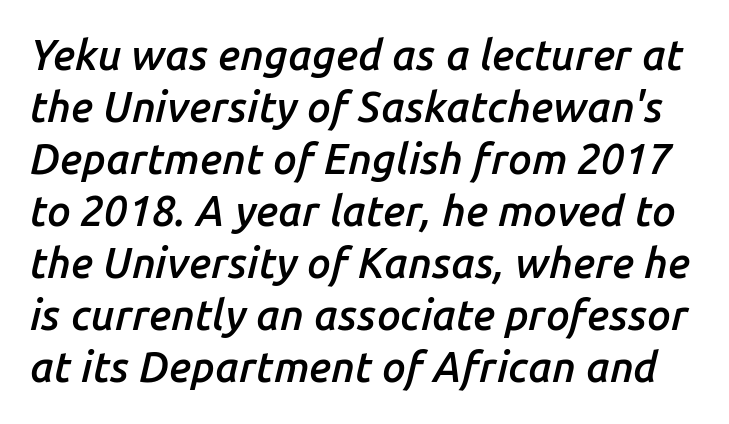
Q: Is the text bold? A: Semi-bold.
Q: Is the text italic (slanted)? A: Yes, it leans right by about 14 degrees.
Q: Is the text underlined? A: No.
Q: Is the spacing between letters normal or unusually wide? A: Normal.
Q: Width (condensed, normal, or wide)? A: Normal.
Q: Stroke contrast? A: Low.
Q: x-height? A: Medium.
Q: Monospaced? A: No.
